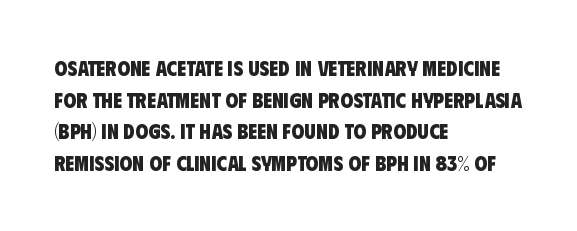
The image shows 21 px bold type; set left-aligned, normal line spacing (1.51x), normal letter spacing, not underlined.
